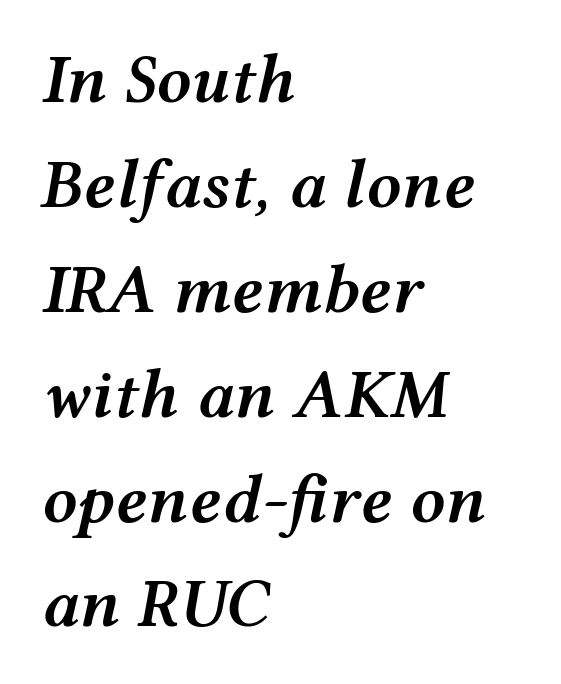
{"italic": "yes", "lean": "right", "slant_degrees": 12, "bold": "semi", "weight": "semibold", "width": "wide", "stroke_contrast": "medium", "x_height": "medium", "monospaced": "no", "underline": "no", "align": "left", "line_spacing": "normal", "line_spacing_ratio": 1.52, "letter_spacing": "normal", "letter_spacing_em": 0.0, "glyph_px": 69}
